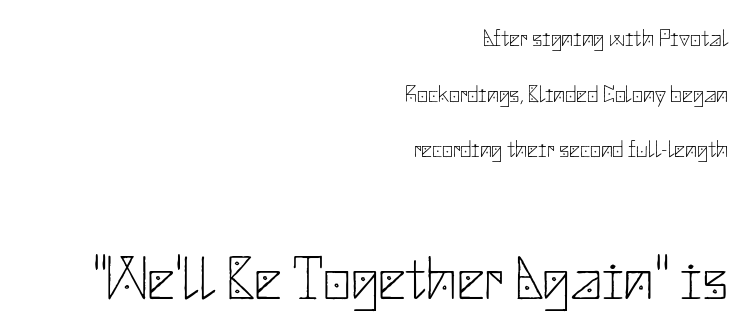
The image shows 61 px thin sans-serif type, upright; set right-aligned, loose line spacing (2.32x), normal letter spacing, not underlined; the second (bottom) block is 2.54x larger; low stroke contrast and a small x-height.
